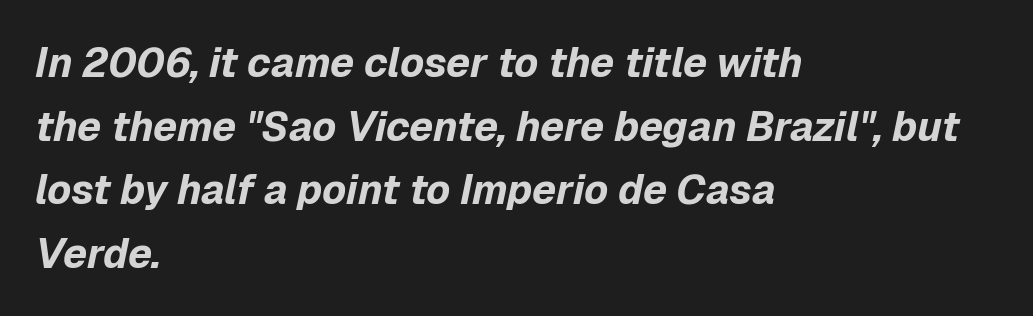
The image shows 41 px bold type, italic (leaning right); set left-aligned, normal line spacing (1.55x), normal letter spacing, not underlined; low stroke contrast and a medium x-height.
